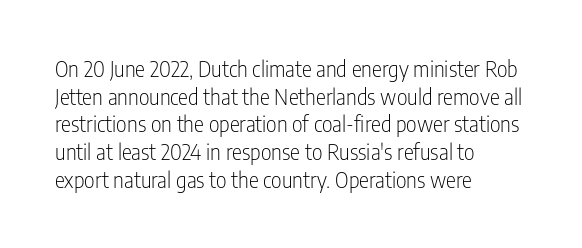
Every stem runs plumb, perpendicular to the baseline. Leftover space on each line is placed entirely after the last word. Check the space under the baseline: it is left empty. This reads as an unemphasized weight, regular at the heaviest. Caption: standard tracking, unaltered.
